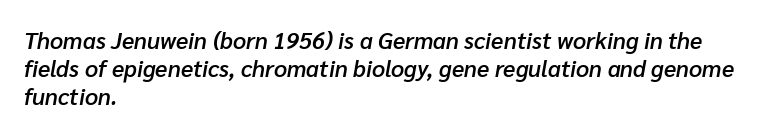
{"italic": "yes", "lean": "right", "slant_degrees": 10, "bold": "semi", "underline": "no", "align": "left", "line_spacing_ratio": 1.22, "letter_spacing": "normal", "letter_spacing_em": 0.0, "glyph_px": 23}
